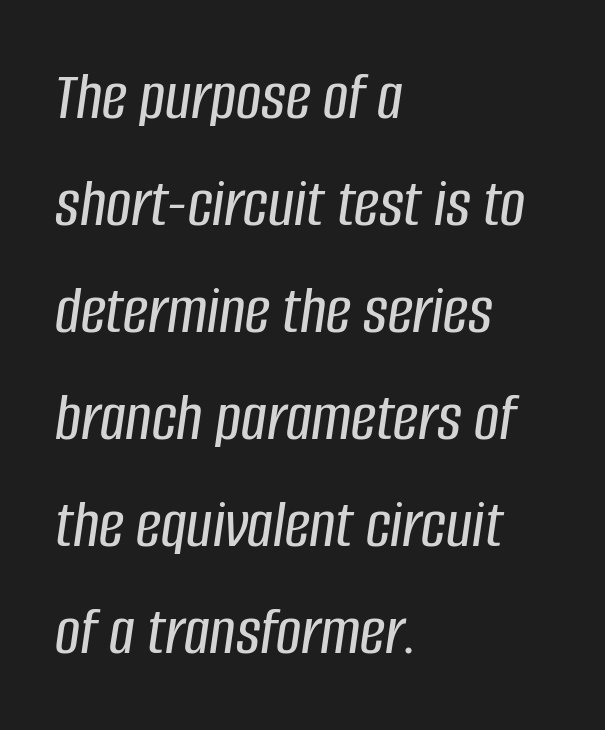
This rendering features lettering with no underline. Casual observation: everything's shoved over to the left. Note the varied advance widths — an 'i' is clearly narrower than an 'm'. Baseline-to-baseline distance is the conventional proportion of letter height. The lettering tilts uniformly, giving the passage an italic look.
